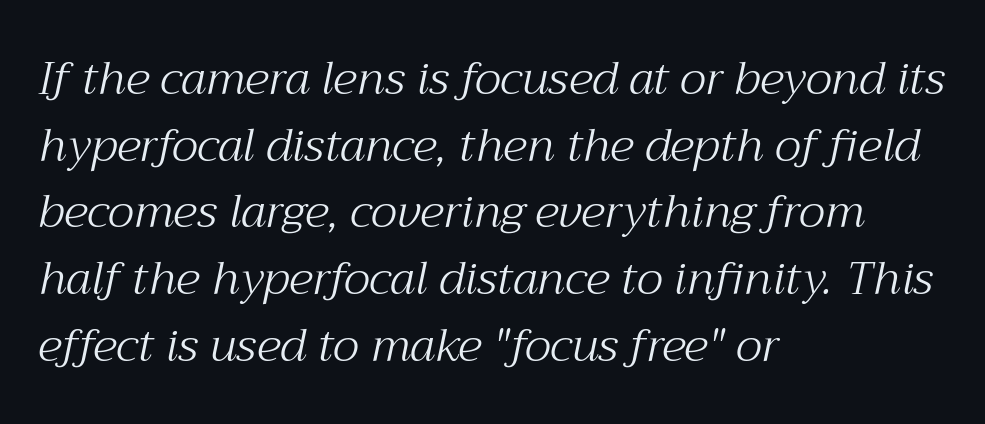
Line starts are locked; line ends wander. Compared with a typical body face, this is equally light or lighter still. Does the leading feel generous? No, just average. Is the type slanted? Yes — the strokes lean at a clear angle.
